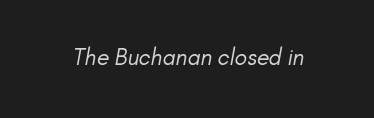
Q: Is the text bold? A: No.
Q: Is the text underlined? A: No.
Q: Is the spacing between letters normal or unusually wide? A: Normal.
